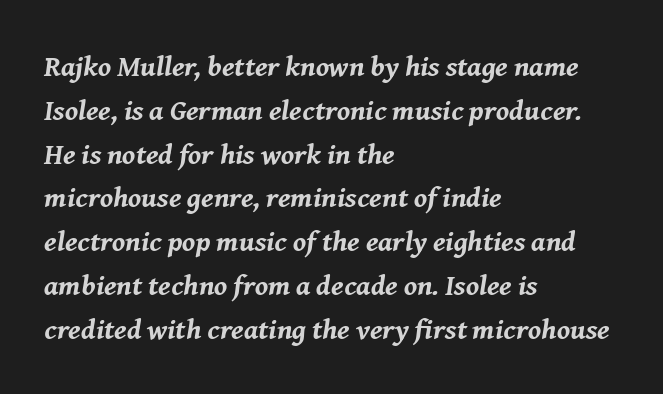
Q: Is the text bold? A: Yes.
Q: Is the text italic (slanted)? A: Yes, it leans right by about 8 degrees.
Q: Is the text underlined? A: No.
Q: How is the paragraph aligned? A: Left-aligned.
Q: Is the spacing between letters normal or unusually wide? A: Normal.
Q: Is the spacing between lines tight, normal or loose? A: Normal.
Q: Width (condensed, normal, or wide)? A: Normal.
Q: Stroke contrast? A: Medium.
Q: x-height? A: Medium.
Q: Monospaced? A: No.
